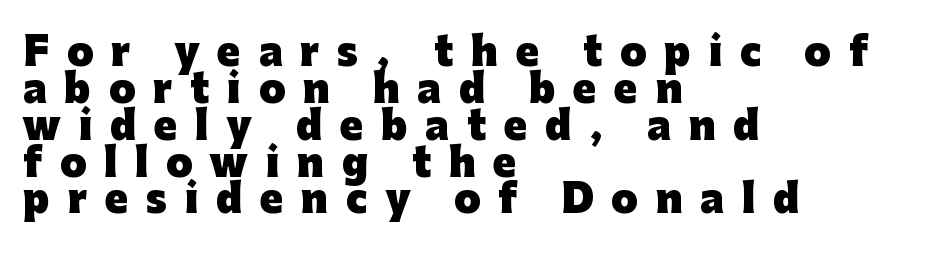
Typographically, this falls in the sans-serif category. Is there much room between lines? No — they nearly touch. Weight check: bold — yes, fully. Inter-character spacing is expanded well beyond the font's built-in metrics.
